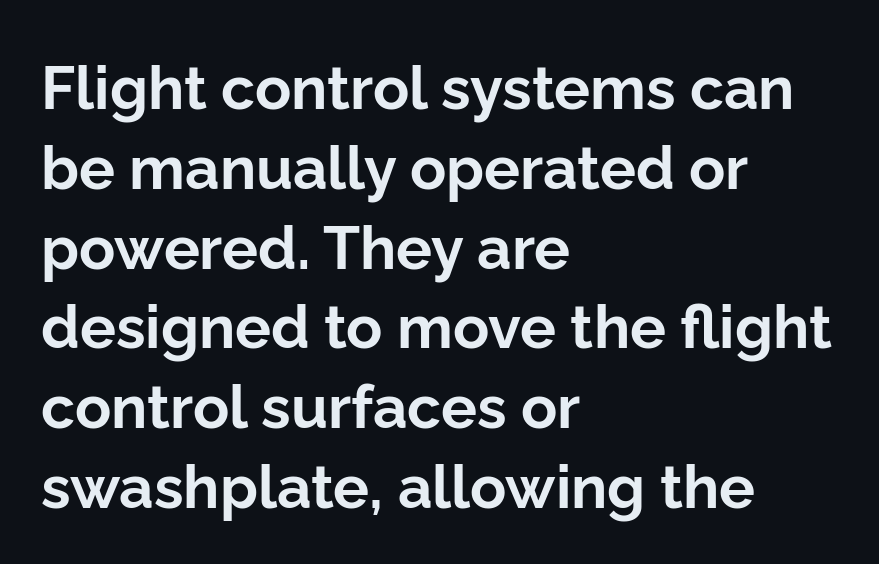
{"serif": "no", "italic": "no", "bold": "yes", "weight": "bold", "width": "normal", "stroke_contrast": "low", "x_height": "medium", "monospaced": "no", "underline": "no", "align": "left", "line_spacing": "normal", "line_spacing_ratio": 1.33, "letter_spacing": "normal", "letter_spacing_em": 0.0, "glyph_px": 60}
